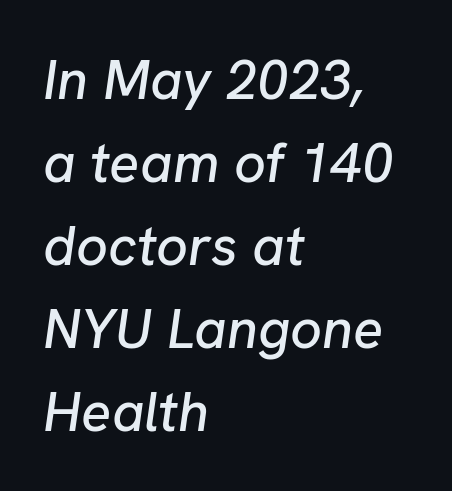
{"italic": "yes", "lean": "right", "slant_degrees": 8, "width": "normal", "stroke_contrast": "low", "x_height": "medium", "monospaced": "no", "underline": "no", "align": "left", "line_spacing": "normal", "line_spacing_ratio": 1.48, "letter_spacing": "normal", "letter_spacing_em": 0.0, "glyph_px": 56}
